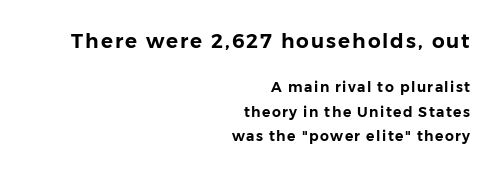
The image shows 20 px text type, upright; set right-aligned, line spacing 1.76x, not underlined; the first (top) block is 1.43x larger.
